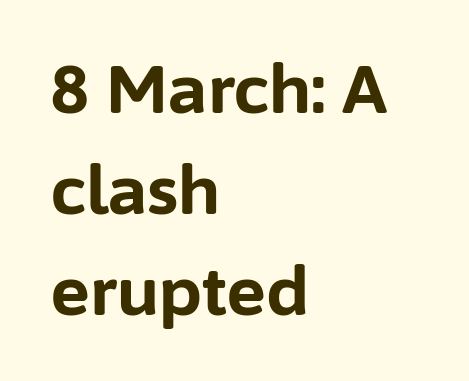
Q: Is the text bold? A: Yes.
Q: Is the text italic (slanted)? A: No, it is upright.
Q: Is the typeface a serif or a sans-serif typeface? A: Sans-serif.
Q: Is the text underlined? A: No.
Q: How is the paragraph aligned? A: Left-aligned.
Q: Is the spacing between letters normal or unusually wide? A: Normal.
Q: Is the spacing between lines tight, normal or loose? A: Normal.
Q: Width (condensed, normal, or wide)? A: Normal.
Q: Stroke contrast? A: Low.
Q: x-height? A: Medium.
Q: Monospaced? A: No.
